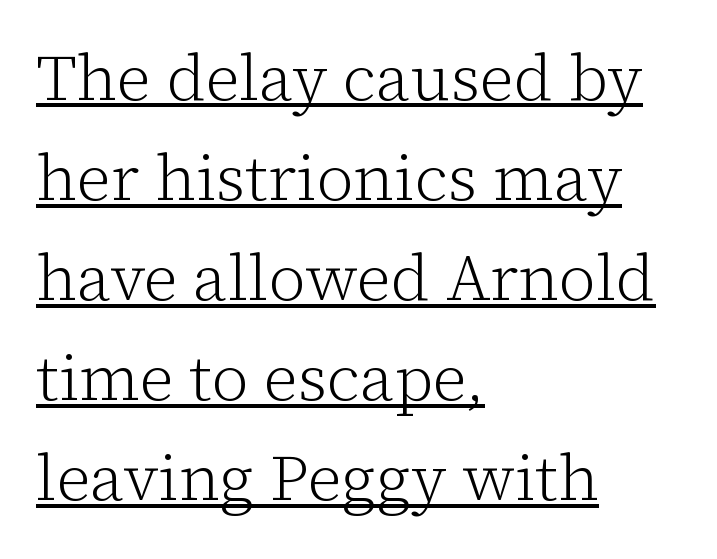
Proportional: the letters do not fall into vertical columns. Weight class: somewhere from thin through regular. Summary of vertical rhythm: regular, with standard interline spacing. In designer terms, the underline attribute is active on this setting. The letters stand straight up with perfectly vertical stems.
